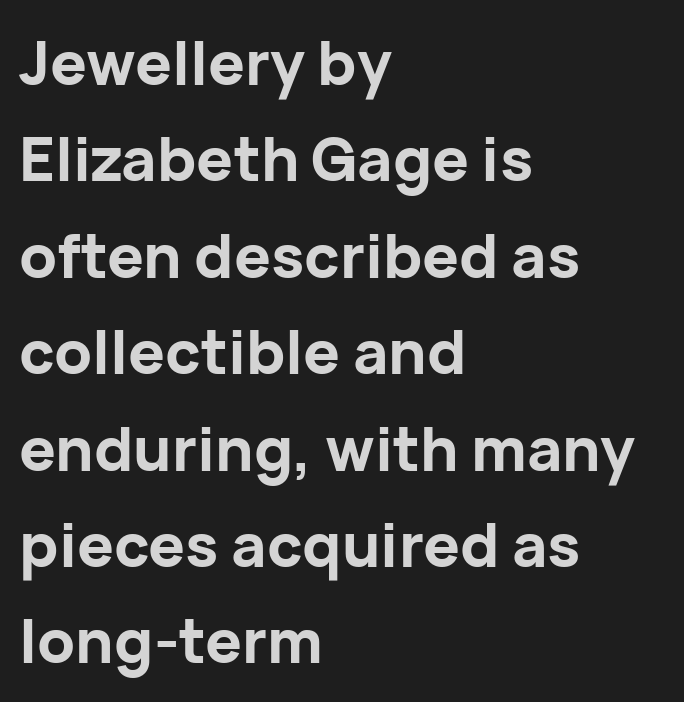
The letters stand upright; this is a roman face. Do the characters align in a grid? No, the font is proportional. Each row of text sits above clean, open space. A typesetter would call this leading conventional body-copy spacing. The typesetter chose a ragged-right arrangement here.
